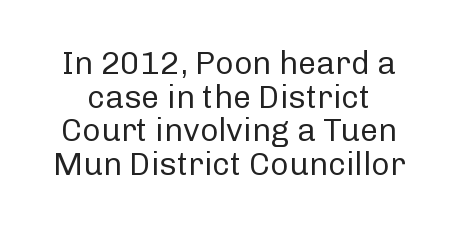
{"serif": "no", "italic": "no", "bold": "no", "weight": "regular", "width": "normal", "stroke_contrast": "low", "x_height": "medium", "monospaced": "no", "underline": "no", "line_spacing": "tight", "line_spacing_ratio": 1.05, "letter_spacing": "normal", "letter_spacing_em": 0.0, "glyph_px": 32}
